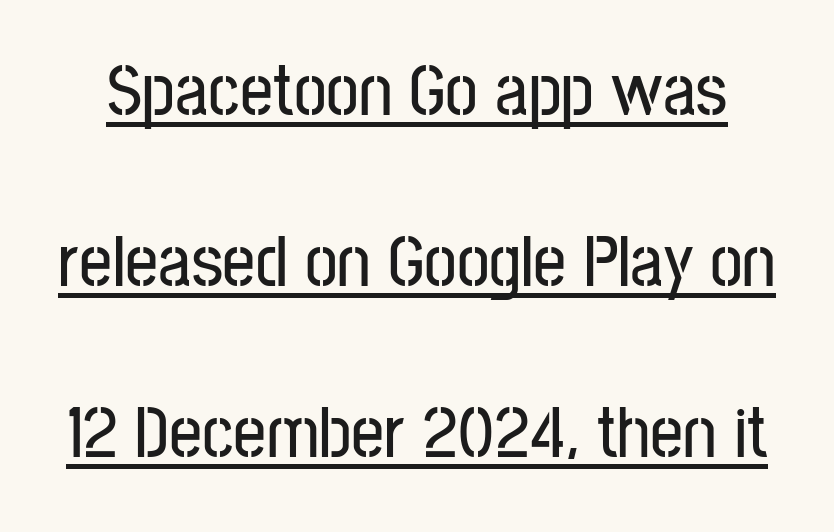
{"serif": "no", "italic": "no", "width": "condensed", "stroke_contrast": "low", "x_height": "medium", "monospaced": "no", "underline": "yes", "line_spacing": "loose", "line_spacing_ratio": 2.34, "letter_spacing": "normal", "letter_spacing_em": 0.0, "glyph_px": 73}
